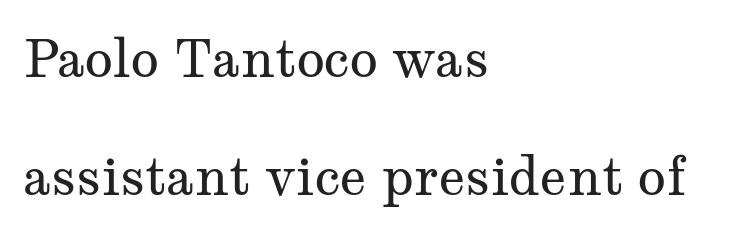
No word sits above an underline. Is this a sans? No — the strokes have serifs. The typesetter chose a ragged-right arrangement here. Tracking here is standard; glyphs follow each other at the usual distance.
